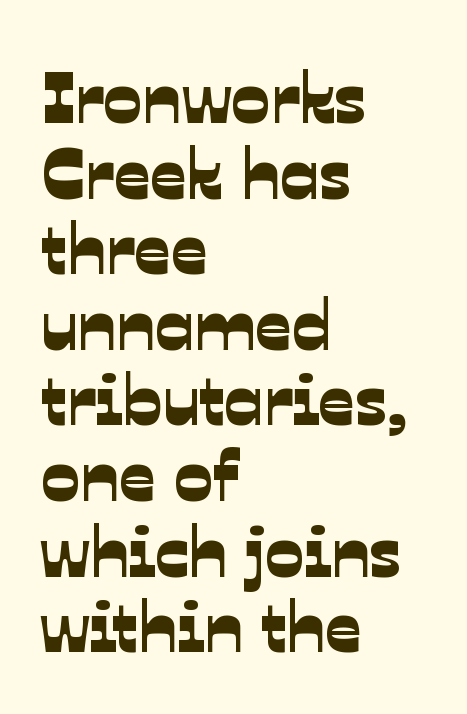
Typeset ragged right — the left edge is the straight one. Serifs: no, the terminals of the letterforms are clean. The letters advance in unequal steps, a hallmark of proportional type. The space directly below the letters is spotless. If you measured baseline to baseline, you'd find a short distance. No extra tracking has been applied to these lines.
